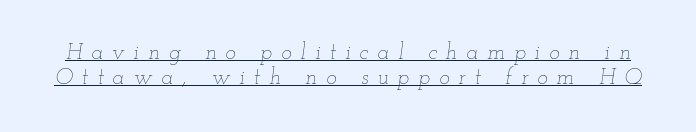
{"italic": "yes", "lean": "right", "slant_degrees": 12, "bold": "no", "underline": "yes", "line_spacing": "tight", "line_spacing_ratio": 1.12, "letter_spacing": "wide", "letter_spacing_em": 0.41, "glyph_px": 22}
